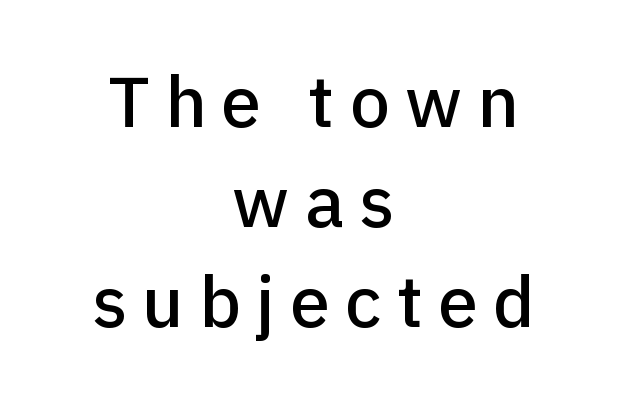
Q: Is the text italic (slanted)? A: No, it is upright.
Q: Is the typeface a serif or a sans-serif typeface? A: Sans-serif.
Q: Is the text underlined? A: No.
Q: How is the paragraph aligned? A: Centered.
Q: Is the spacing between letters normal or unusually wide? A: Unusually wide.
Q: Is the spacing between lines tight, normal or loose? A: Normal.
Q: Width (condensed, normal, or wide)? A: Normal.
Q: Stroke contrast? A: Low.
Q: x-height? A: Medium.
Q: Monospaced? A: No.
